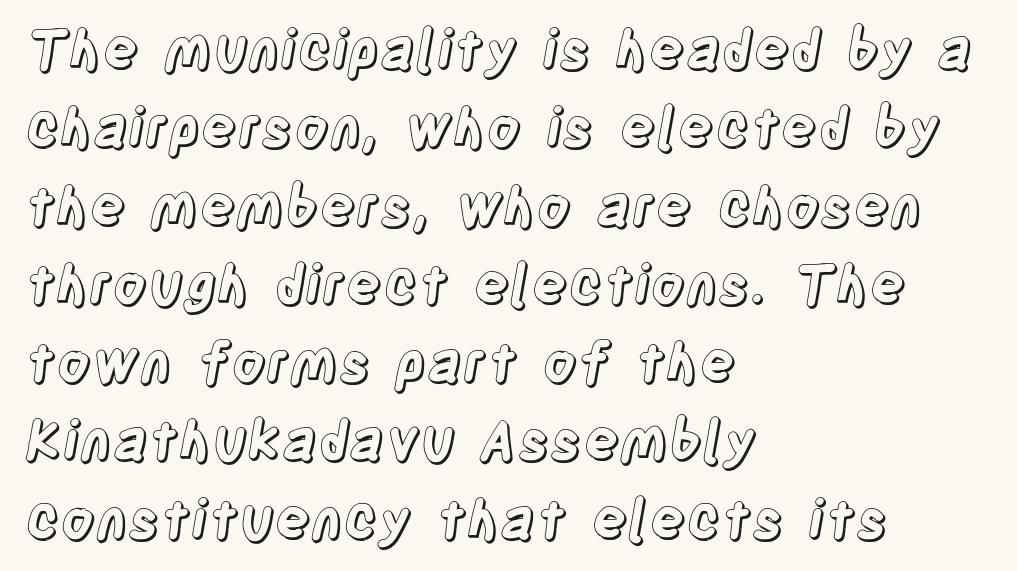
{"width": "condensed", "x_height": "large", "monospaced": "no", "underline": "no", "align": "left", "line_spacing": "normal", "line_spacing_ratio": 1.45, "letter_spacing": "normal", "letter_spacing_em": 0.0, "glyph_px": 54}
